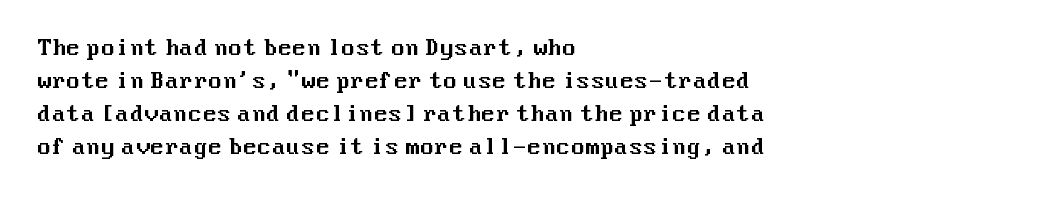
{"italic": "no", "underline": "no", "align": "left", "line_spacing": "normal", "line_spacing_ratio": 1.57, "letter_spacing": "normal", "letter_spacing_em": 0.0, "glyph_px": 21}
